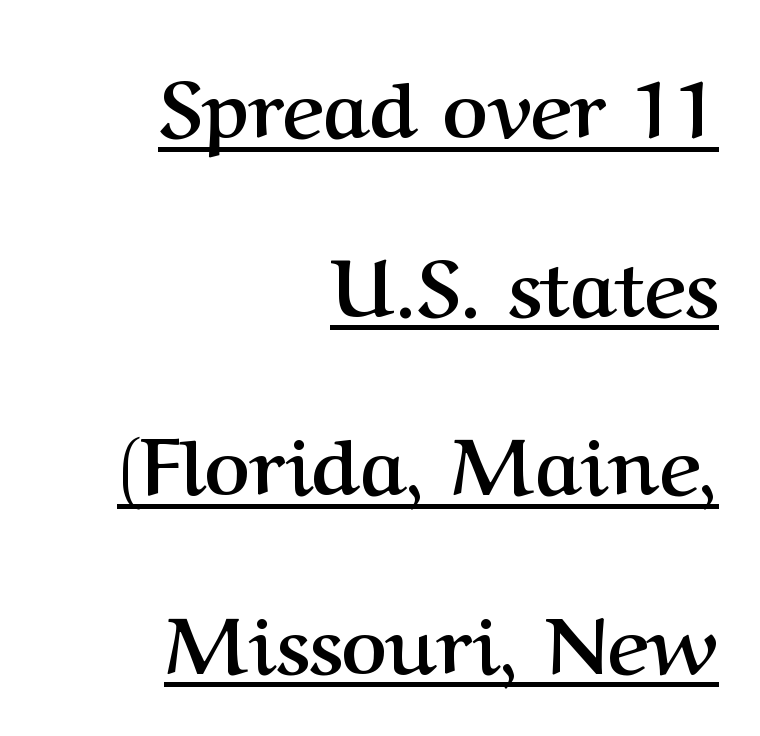
The image shows 78 px semibold serif type, upright; set right-aligned, loose line spacing (2.29x), normal letter spacing, underlined; medium stroke contrast and a medium x-height.
